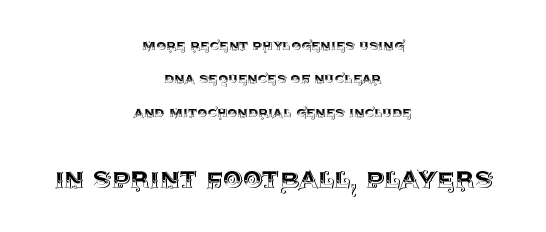
Q: Is the text italic (slanted)? A: No, it is upright.
Q: Is the text underlined? A: No.
Q: How is the paragraph aligned? A: Centered.
Q: Is the spacing between letters normal or unusually wide? A: Normal.
Q: Is the spacing between lines tight, normal or loose? A: Loose.
Q: Which block of text is set in a larger size, the first (top) or the second (bottom)? A: The second (bottom) one.
Q: Width (condensed, normal, or wide)? A: Normal.
Q: x-height? A: Large.
Q: Monospaced? A: No.
